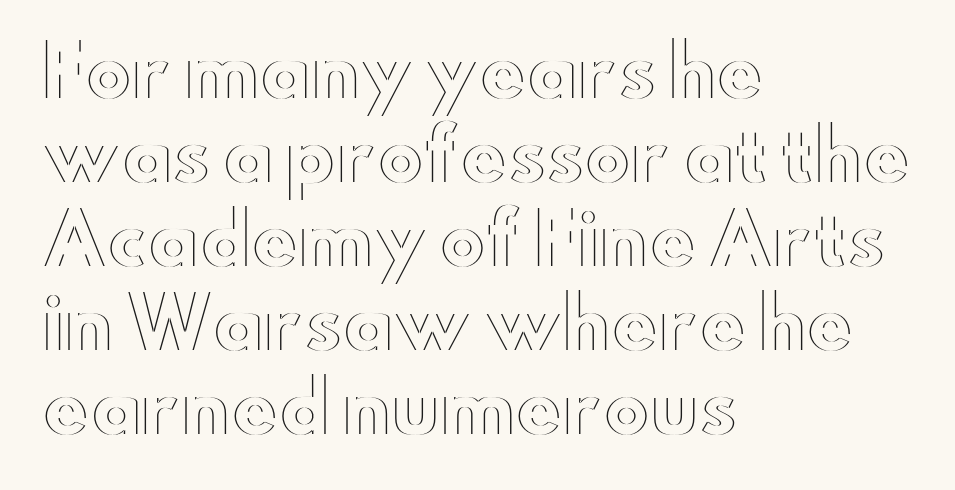
{"italic": "no", "width": "wide", "x_height": "small", "monospaced": "no", "underline": "no", "align": "left", "line_spacing_ratio": 1.2, "letter_spacing": "normal", "letter_spacing_em": 0.0, "glyph_px": 70}
